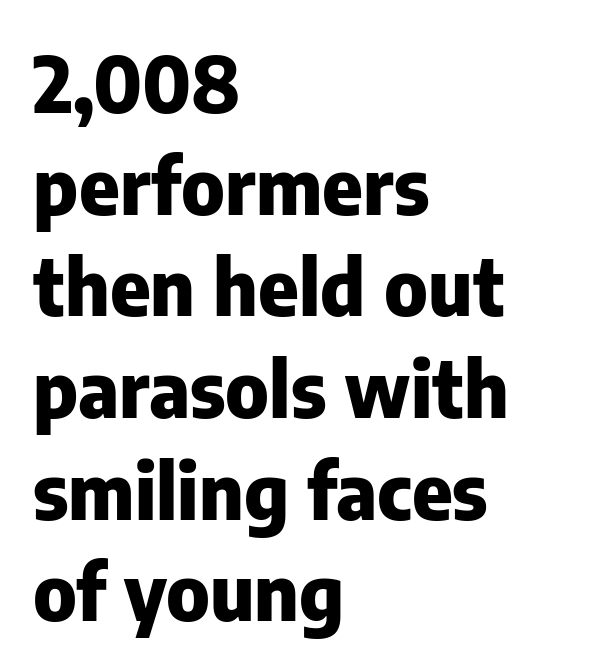
{"serif": "no", "italic": "no", "bold": "yes", "weight": "heavy", "width": "normal", "stroke_contrast": "low", "x_height": "medium", "monospaced": "no", "underline": "no", "align": "left", "line_spacing": "normal", "line_spacing_ratio": 1.32, "letter_spacing": "normal", "letter_spacing_em": 0.0, "glyph_px": 77}
